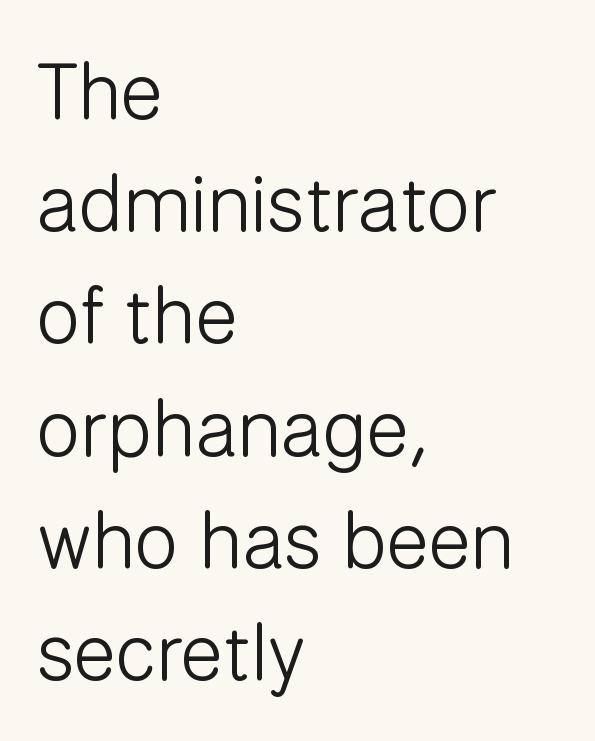
Q: Is the text bold? A: No.
Q: Is the text italic (slanted)? A: No, it is upright.
Q: Is the typeface a serif or a sans-serif typeface? A: Sans-serif.
Q: Is the text underlined? A: No.
Q: How is the paragraph aligned? A: Left-aligned.
Q: Is the spacing between letters normal or unusually wide? A: Normal.
Q: Is the spacing between lines tight, normal or loose? A: Normal.
Q: Width (condensed, normal, or wide)? A: Normal.
Q: Stroke contrast? A: Low.
Q: x-height? A: Medium.
Q: Monospaced? A: No.
